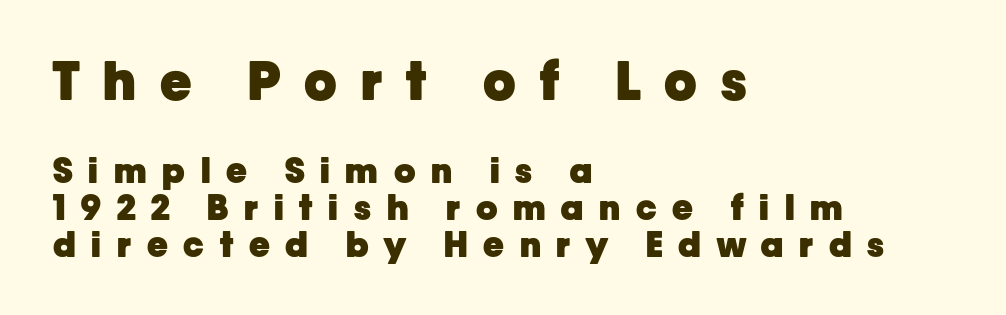
The image shows 53 px heavy sans-serif type, upright; set left-aligned, tight line spacing (1.06x), unusually wide letter spacing (+0.45 em), not underlined; the first (top) block is 1.51x larger; low stroke contrast and a medium x-height.
